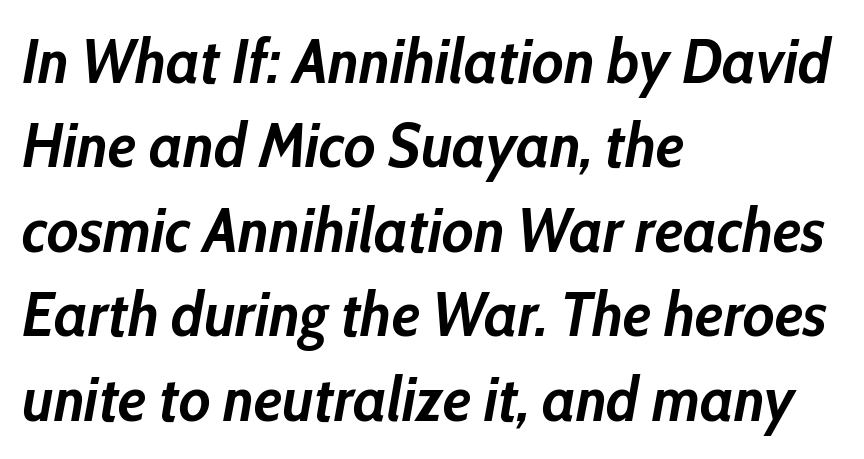
{"italic": "yes", "lean": "right", "slant_degrees": 10, "bold": "yes", "weight": "semibold", "width": "condensed", "stroke_contrast": "low", "x_height": "medium", "monospaced": "no", "underline": "no", "align": "left", "line_spacing": "normal", "line_spacing_ratio": 1.34, "letter_spacing": "normal", "letter_spacing_em": 0.0, "glyph_px": 63}
